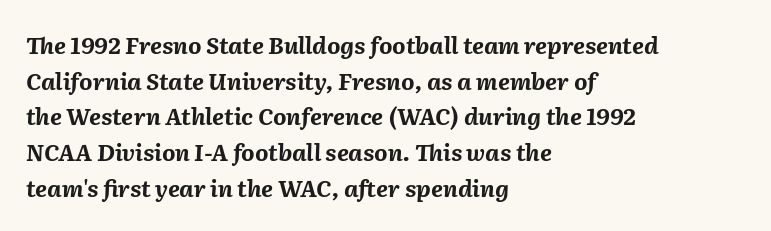
The image shows 23 px bold type, italic (leaning right); set left-aligned, normal line spacing (1.55x), normal letter spacing, not underlined.
